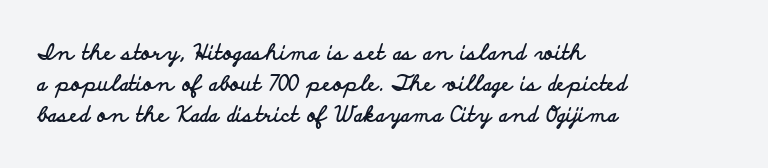
Q: Is the text bold? A: Yes.
Q: Is the text italic (slanted)? A: Yes.
Q: Is the text underlined? A: No.
Q: How is the paragraph aligned? A: Left-aligned.
Q: Is the spacing between letters normal or unusually wide? A: Normal.
Q: Is the spacing between lines tight, normal or loose? A: Normal.
